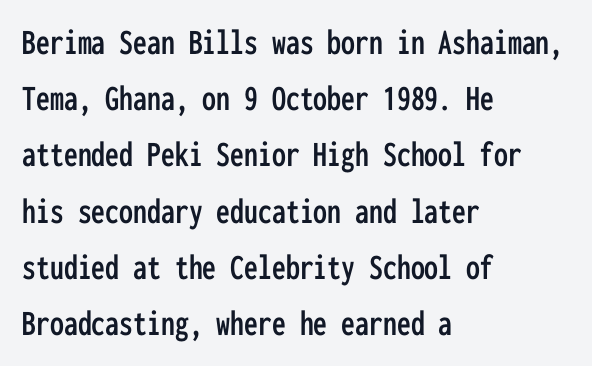
Q: Is the text italic (slanted)? A: No, it is upright.
Q: Is the typeface a serif or a sans-serif typeface? A: Sans-serif.
Q: Is the text underlined? A: No.
Q: How is the paragraph aligned? A: Left-aligned.
Q: Is the spacing between letters normal or unusually wide? A: Normal.
Q: Is the spacing between lines tight, normal or loose? A: Normal.
Q: Width (condensed, normal, or wide)? A: Condensed.
Q: Stroke contrast? A: Low.
Q: x-height? A: Medium.
Q: Monospaced? A: Yes.
